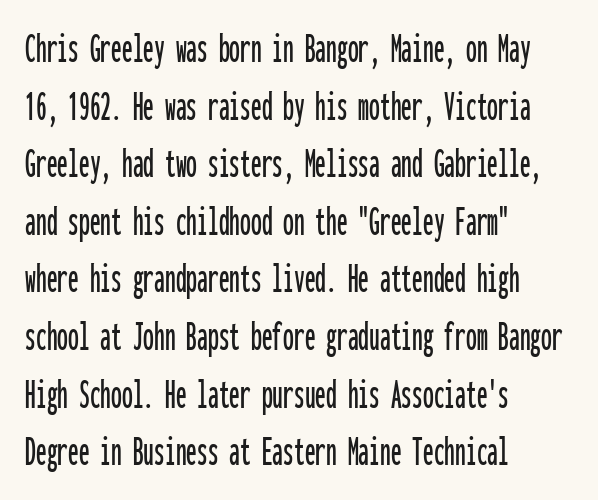
Every row of glyphs begins at an identical x-position on the left. A typesetter would call this monospace, since all characters share one set width. The specimen omits any rule beneath the text block's lines. Vertical strokes here are truly vertical. One glance says typical: line gaps are just what's usual. The gaps between neighbouring characters are ordinary and unremarkable.
